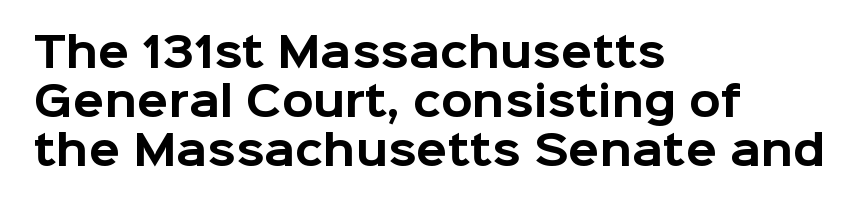
{"serif": "no", "italic": "no", "bold": "yes", "weight": "bold", "width": "normal", "stroke_contrast": "low", "x_height": "medium", "monospaced": "no", "underline": "no", "align": "left", "line_spacing_ratio": 1.2, "letter_spacing": "normal", "letter_spacing_em": 0.0, "glyph_px": 41}
